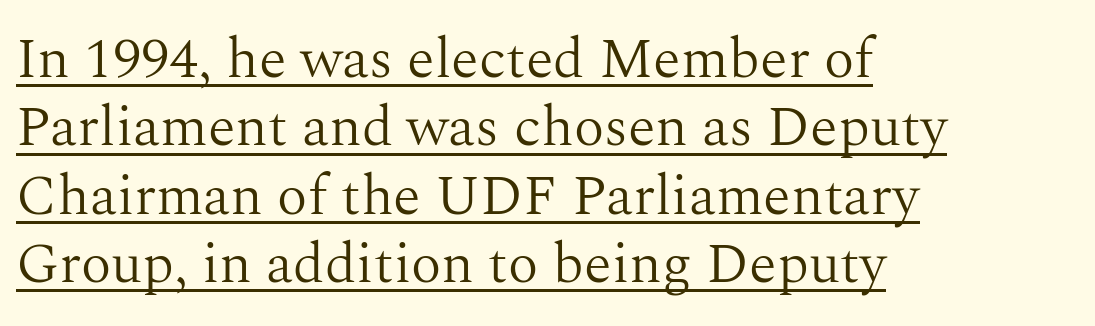
The image shows 57 px light serif type, upright; set left-aligned, line spacing 1.2x, normal letter spacing, underlined; medium stroke contrast and a medium x-height.
